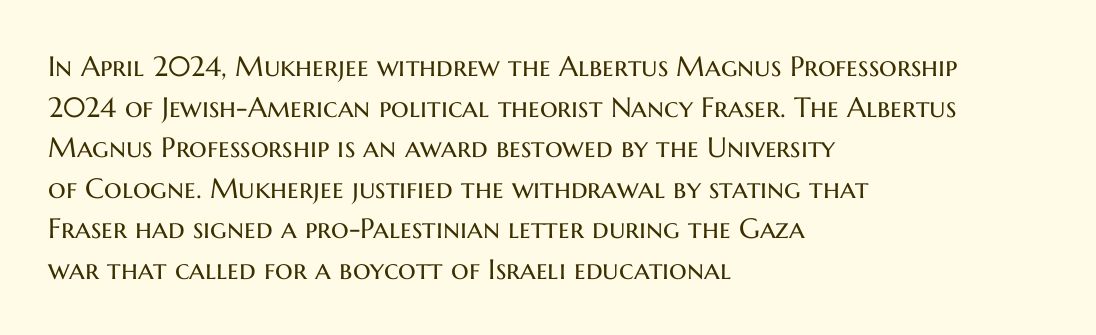
Q: Is the text bold? A: No.
Q: Is the text italic (slanted)? A: No, it is upright.
Q: Is the typeface a serif or a sans-serif typeface? A: Sans-serif.
Q: Is the text underlined? A: No.
Q: How is the paragraph aligned? A: Left-aligned.
Q: Is the spacing between letters normal or unusually wide? A: Normal.
Q: Is the spacing between lines tight, normal or loose? A: Normal.
Q: Width (condensed, normal, or wide)? A: Normal.
Q: Stroke contrast? A: Medium.
Q: x-height? A: Medium.
Q: Monospaced? A: No.
